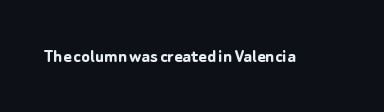
Q: Is the text bold? A: Yes.
Q: Is the text italic (slanted)? A: No, it is upright.
Q: Is the text underlined? A: No.
Q: Is the spacing between letters normal or unusually wide? A: Normal.
